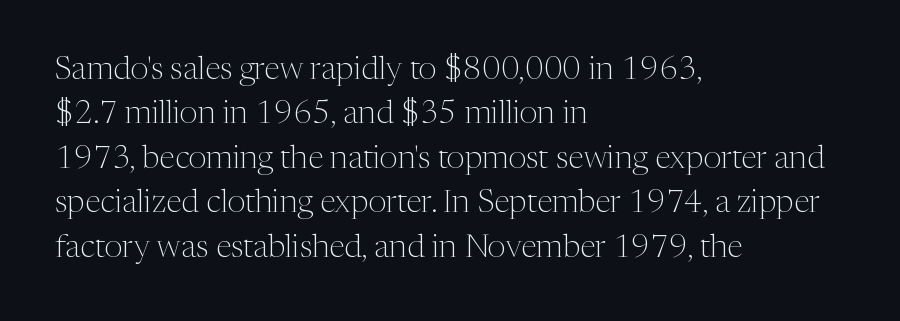
Q: Is the text bold? A: No.
Q: Is the text italic (slanted)? A: No, it is upright.
Q: Is the typeface a serif or a sans-serif typeface? A: Serif.
Q: Is the text underlined? A: No.
Q: How is the paragraph aligned? A: Left-aligned.
Q: Is the spacing between letters normal or unusually wide? A: Normal.
Q: Is the spacing between lines tight, normal or loose? A: Normal.
Q: Width (condensed, normal, or wide)? A: Normal.
Q: Stroke contrast? A: Medium.
Q: x-height? A: Medium.
Q: Monospaced? A: No.
